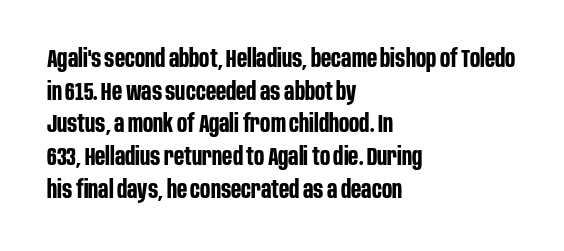
The rendering uses a moderate line-height, typical for paragraphs. The typography opts for an upright posture over an oblique one. Each word holds together tightly as a unit, with standard inter-letter gaps. Left-aligned paragraph, ragged on the right. The sample has been set heavy, in full bold. The string is rendered with underlining switched off.
